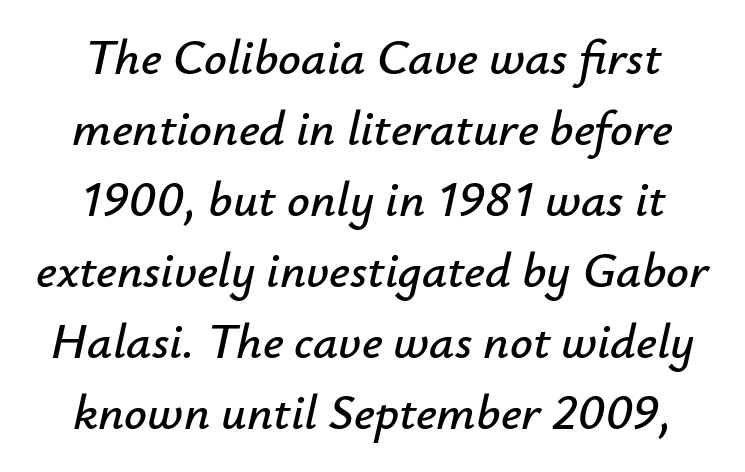
Q: Is the text italic (slanted)? A: Yes, it leans right by about 12 degrees.
Q: Is the text underlined? A: No.
Q: Is the spacing between letters normal or unusually wide? A: Normal.
Q: Is the spacing between lines tight, normal or loose? A: Normal.
Q: Width (condensed, normal, or wide)? A: Normal.
Q: Stroke contrast? A: Low.
Q: x-height? A: Small.
Q: Monospaced? A: No.
